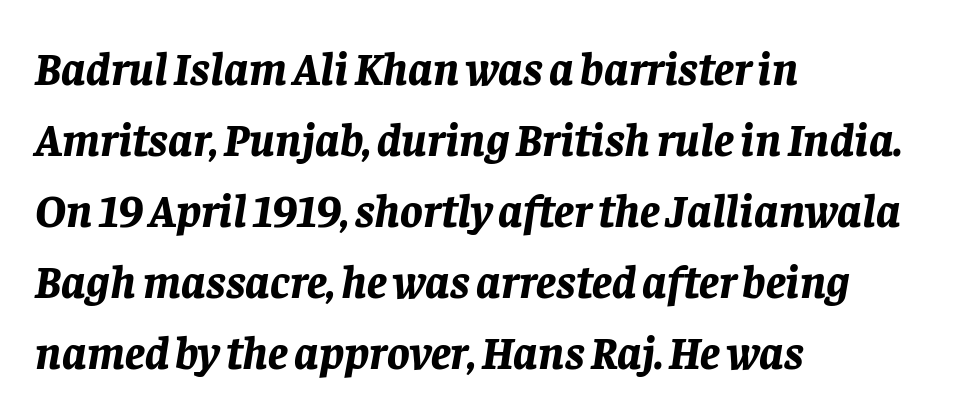
{"italic": "yes", "lean": "right", "slant_degrees": 8, "bold": "yes", "weight": "bold", "width": "normal", "stroke_contrast": "low", "x_height": "large", "monospaced": "no", "underline": "no", "align": "left", "line_spacing": "normal", "line_spacing_ratio": 1.51, "letter_spacing": "normal", "letter_spacing_em": 0.0, "glyph_px": 47}
